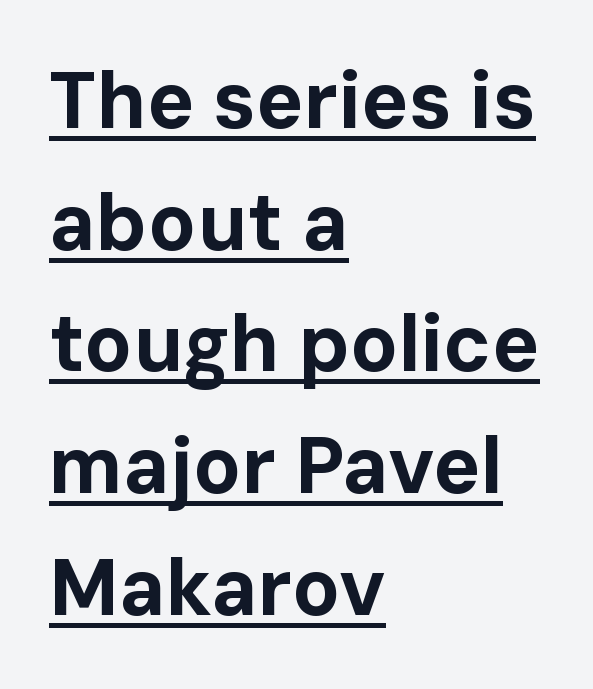
Proportional: the letters do not fall into vertical columns. Unlike a traditional serif, this face leaves its strokes unadorned. The line texture is even and compact thanks to regular tracking. A baseline rule has been typeset under these characters. Thick stems and heavy bowls — unmistakably bold.
